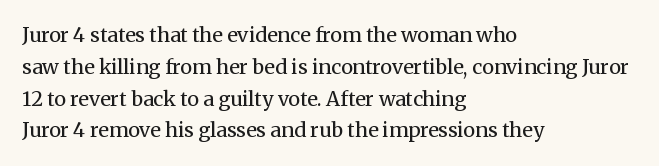
This is not heavy type; no bold has been used. Tracking here is standard; glyphs follow each other at the usual distance. Horizontal bands of white between lines are of average thickness. Underlining? Definitely not there. A student would call this left alignment; a typographer would say flush left, rag right.
